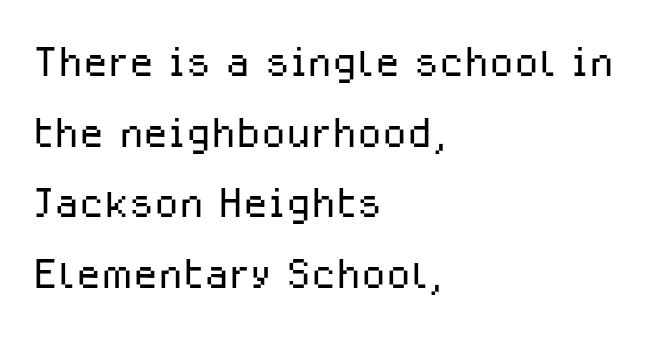
The image shows 57 px light sans-serif type, upright; set left-aligned, line spacing 1.24x, normal letter spacing, not underlined; low stroke contrast and a medium x-height.
